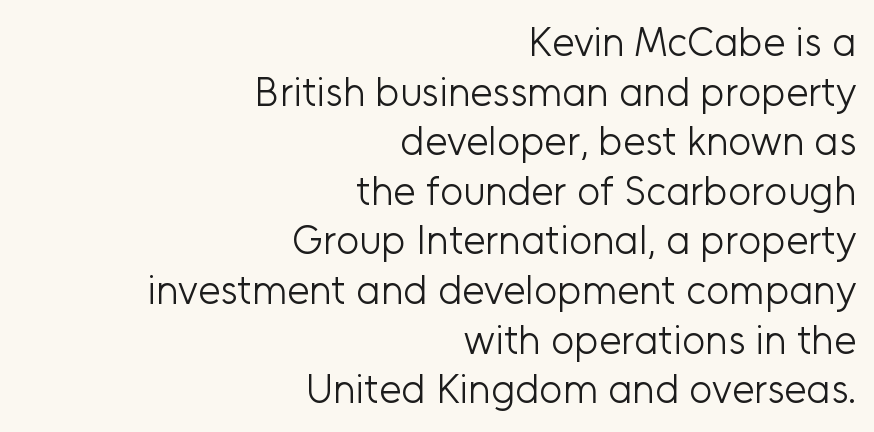
Tall strokes in this sample are plumb rather than angled. Proportional: the letters do not fall into vertical columns. Unbolded letterforms with no extra heft. The glyphs are unaccompanied by any horizontal stroke below them.
